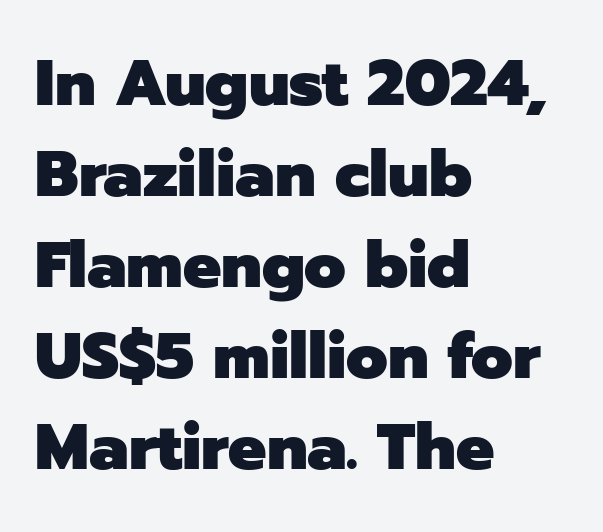
The image shows 64 px heavy sans-serif type, upright; set left-aligned, normal line spacing (1.42x), normal letter spacing, not underlined; low stroke contrast and a medium x-height.
